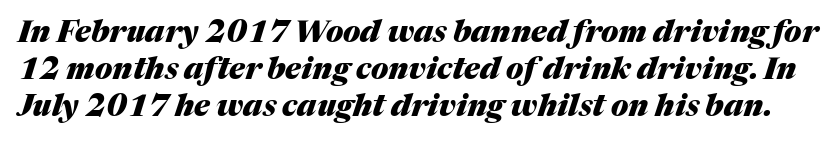
Q: Is the text bold? A: Yes.
Q: Is the text italic (slanted)? A: Yes, it leans right by about 17 degrees.
Q: Is the text underlined? A: No.
Q: Is the spacing between letters normal or unusually wide? A: Normal.
Q: Width (condensed, normal, or wide)? A: Normal.
Q: Stroke contrast? A: Medium.
Q: x-height? A: Medium.
Q: Monospaced? A: No.
